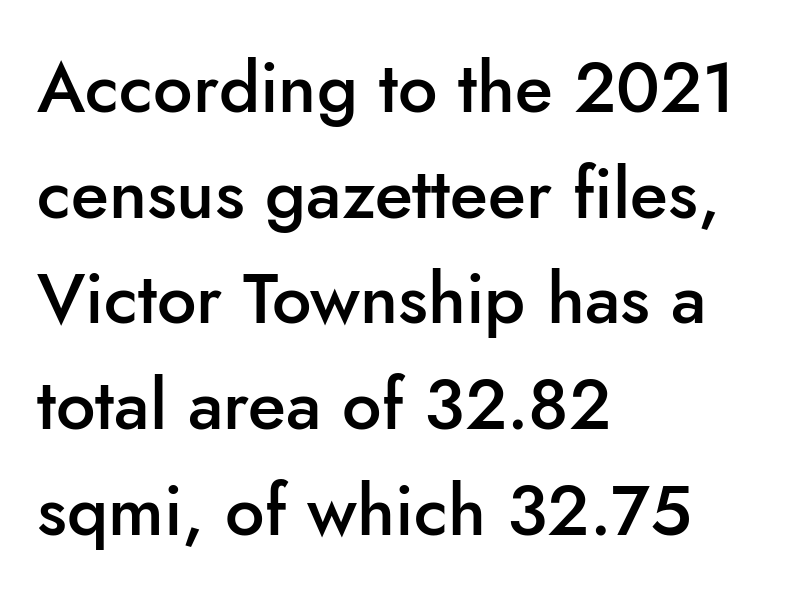
The image shows 70 px semibold sans-serif type, upright; set left-aligned, normal line spacing (1.51x), normal letter spacing, not underlined; low stroke contrast and a small x-height.
